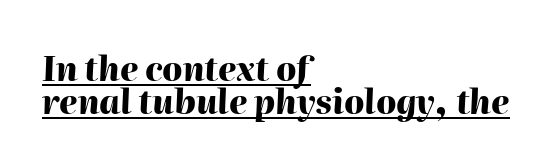
This sample is left-justified, so line endings fall wherever the words run out. Do the characters align in a grid? No, the font is proportional. Pretty heavy lettering here — definitely bold. The specimen reads as italic at a glance. How would I describe the line gaps? Narrow and economical. Tracking value appears to be zero — textbook default spacing.
